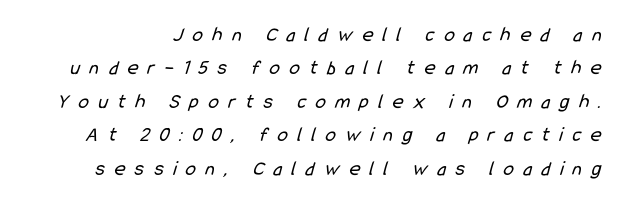
The cut favours lightness, reaching ordinary text weight at its darkest. Quick note: underline off. A normal amount of white space separates one row of letters from the next. Inter-character spacing is expanded well beyond the font's built-in metrics.
